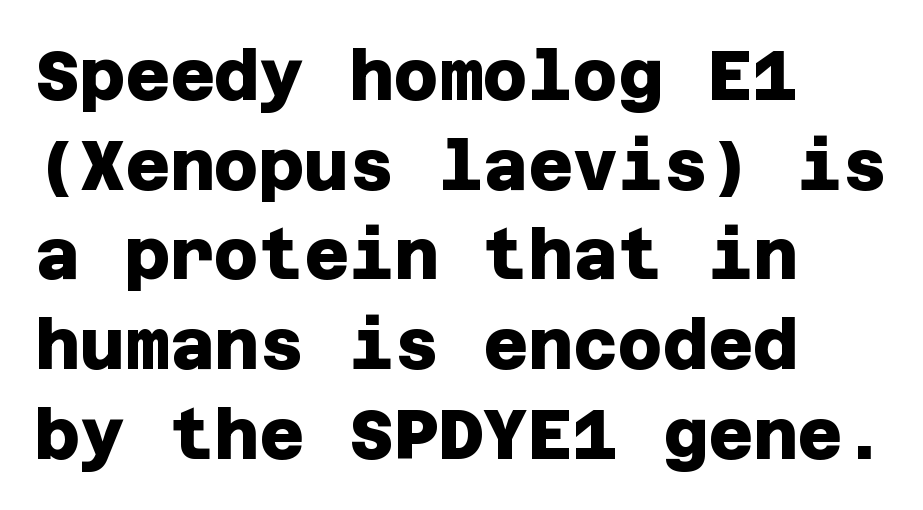
The image shows 69 px heavy sans-serif type; set left-aligned, normal line spacing (1.3x), normal letter spacing, not underlined; low stroke contrast and a large x-height.
